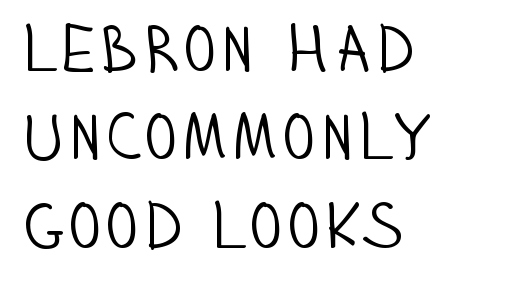
Q: Is the text bold? A: No.
Q: Is the text italic (slanted)? A: No, it is upright.
Q: Is the typeface a serif or a sans-serif typeface? A: Sans-serif.
Q: Is the text underlined? A: No.
Q: How is the paragraph aligned? A: Left-aligned.
Q: Is the spacing between letters normal or unusually wide? A: Normal.
Q: Is the spacing between lines tight, normal or loose? A: Normal.
Q: Width (condensed, normal, or wide)? A: Condensed.
Q: Stroke contrast? A: Low.
Q: x-height? A: Large.
Q: Monospaced? A: No.
